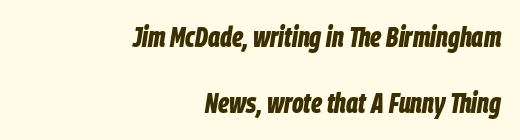
Q: Is the text bold? A: Yes.
Q: Is the text italic (slanted)? A: Yes, it leans right by about 9 degrees.
Q: Is the text underlined? A: No.
Q: How is the paragraph aligned? A: Right-aligned.
Q: Is the spacing between letters normal or unusually wide? A: Normal.
Q: Is the spacing between lines tight, normal or loose? A: Loose.
Q: Width (condensed, normal, or wide)? A: Condensed.
Q: Stroke contrast? A: Low.
Q: x-height? A: Large.
Q: Monospaced? A: No.
